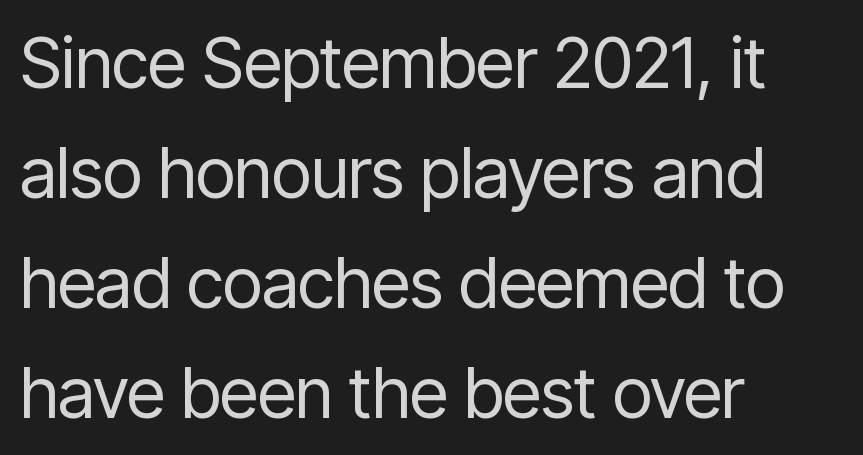
The image shows 70 px regular-weight, condensed sans-serif type, upright; set left-aligned, normal line spacing (1.57x), normal letter spacing, not underlined; low stroke contrast and a medium x-height.
